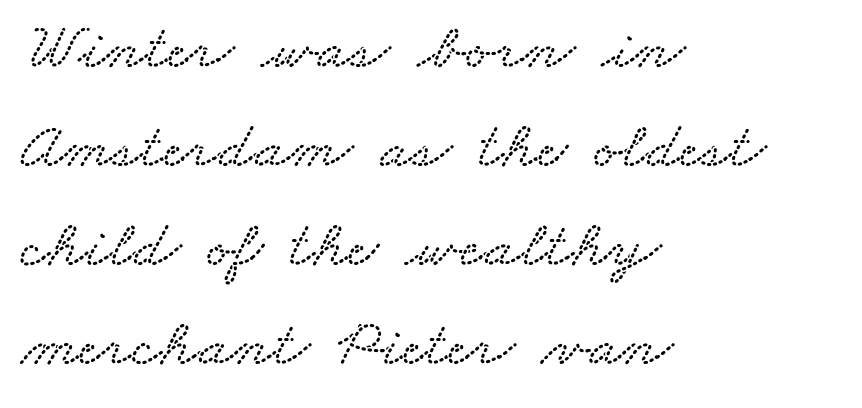
The image shows 67 px wide type; set left-aligned, normal line spacing (1.48x), normal letter spacing, not underlined; low stroke contrast and a small x-height.
